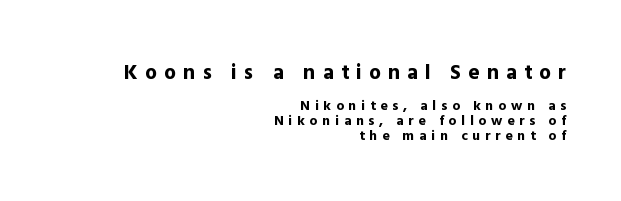
The image shows 21 px bold type, upright; set right-aligned, tight line spacing (1.06x), unusually wide letter spacing (+0.34 em), not underlined; the first (top) block is 1.5x larger.
